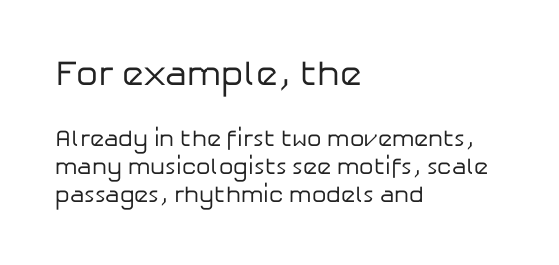
{"serif": "no", "italic": "no", "bold": "no", "weight": "regular", "width": "normal", "stroke_contrast": "low", "x_height": "medium", "monospaced": "no", "underline": "no", "align": "left", "line_spacing_ratio": 1.22, "letter_spacing": "normal", "letter_spacing_em": 0.0, "larger_block": "first", "size_ratio": 1.52, "glyph_px": 35}
